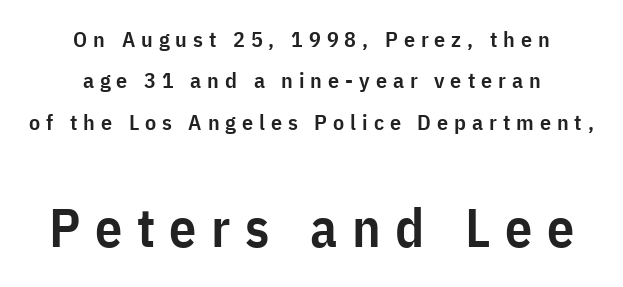
{"serif": "no", "italic": "no", "bold": "semi", "weight": "semibold", "width": "condensed", "stroke_contrast": "low", "x_height": "medium", "monospaced": "no", "underline": "no", "align": "center", "line_spacing_ratio": 1.88, "letter_spacing": "wide", "letter_spacing_em": 0.27, "larger_block": "second", "size_ratio": 2.45, "glyph_px": 54}
